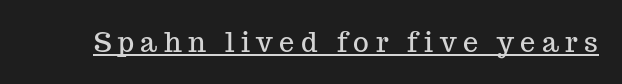
Q: Is the text italic (slanted)? A: No, it is upright.
Q: Is the text underlined? A: Yes.
Q: Is the spacing between letters normal or unusually wide? A: Unusually wide.
